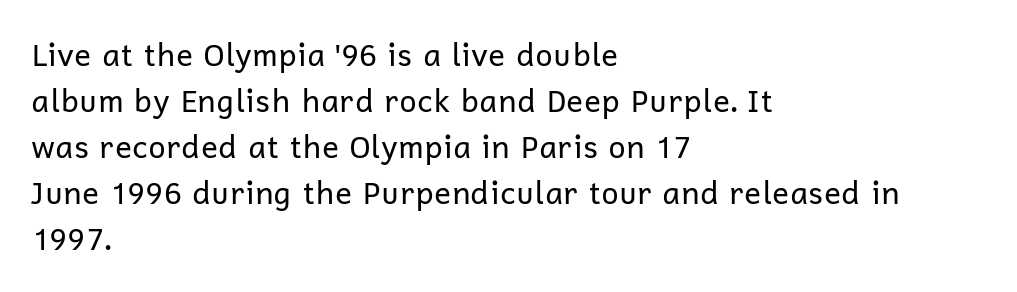
Q: Is the text bold? A: No.
Q: Is the text italic (slanted)? A: No, it is upright.
Q: Is the typeface a serif or a sans-serif typeface? A: Sans-serif.
Q: Is the text underlined? A: No.
Q: How is the paragraph aligned? A: Left-aligned.
Q: Is the spacing between letters normal or unusually wide? A: Normal.
Q: Is the spacing between lines tight, normal or loose? A: Normal.
Q: Width (condensed, normal, or wide)? A: Normal.
Q: Stroke contrast? A: Low.
Q: x-height? A: Medium.
Q: Monospaced? A: No.
